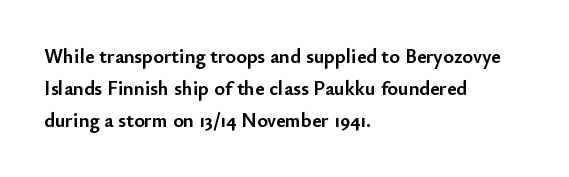
{"italic": "no", "bold": "yes", "underline": "no", "align": "left", "line_spacing": "normal", "line_spacing_ratio": 1.59, "letter_spacing": "normal", "letter_spacing_em": 0.0, "glyph_px": 20}
